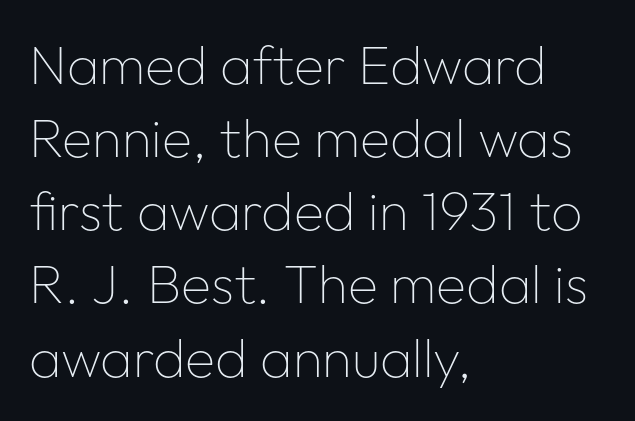
Characters follow at the spacing the type designer built in. The rendering shows plain stroke endings on the letterforms — a sans-serif design. The passage shown is not bold in any degree. You could not count columns in this text — the font is proportionally spaced. The string is rendered with underlining switched off.
